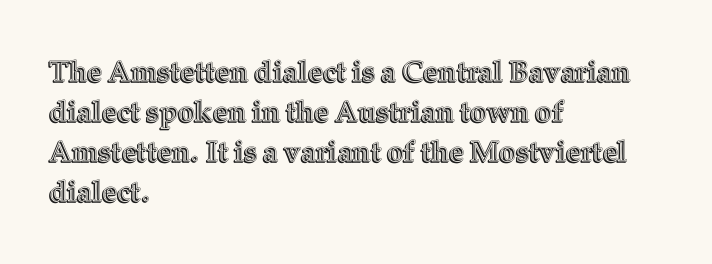
The image shows 29 px text type, upright; set left-aligned, normal line spacing (1.38x), normal letter spacing, not underlined; a medium x-height.
